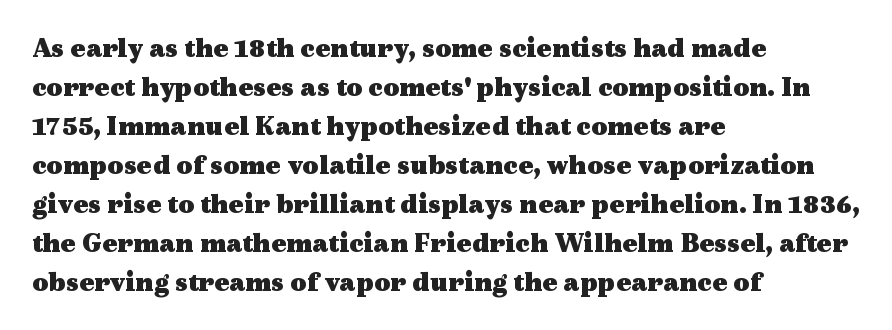
The image shows 28 px heavy, wide serif type, upright; set left-aligned, normal line spacing (1.39x), normal letter spacing, not underlined; a medium x-height.
